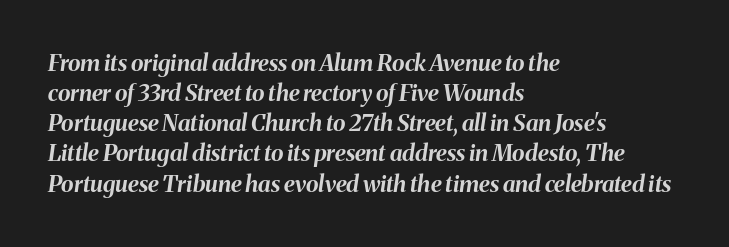
The image shows 23 px bold type, italic (leaning right); set left-aligned, normal line spacing (1.31x), normal letter spacing, not underlined.
